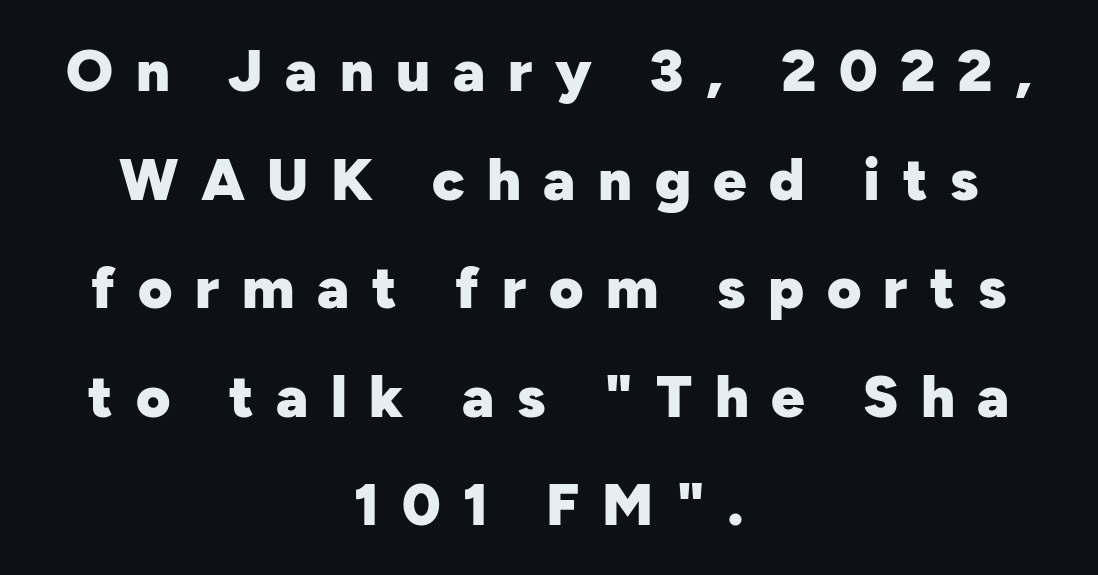
Letter spacing: wide. Regarding serifs, this sample does without them. Bare-footed words on every line. Each glyph is drawn with heavy, bold strokes.
